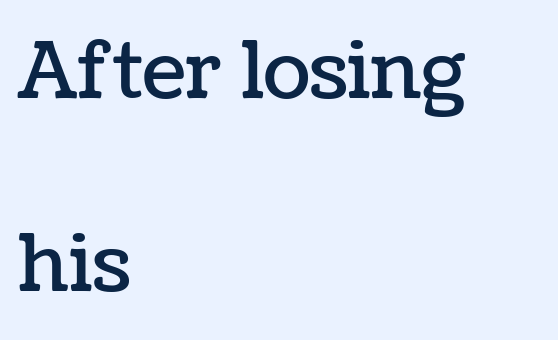
The image shows 78 px text type, upright; set left-aligned, loose line spacing (2.48x), normal letter spacing, not underlined; low stroke contrast and a medium x-height.
